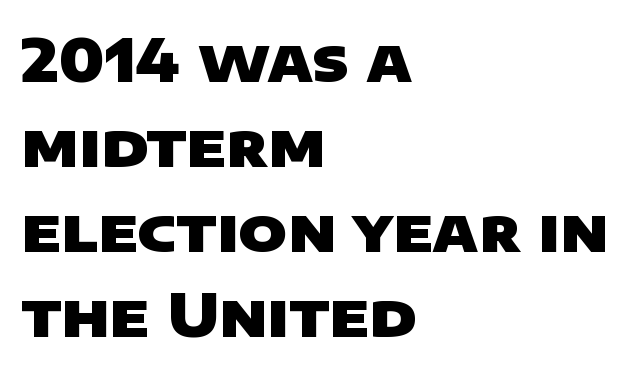
{"serif": "no", "bold": "yes", "weight": "heavy", "width": "wide", "stroke_contrast": "low", "x_height": "large", "monospaced": "no", "underline": "no", "align": "left", "line_spacing": "normal", "line_spacing_ratio": 1.44, "letter_spacing": "normal", "letter_spacing_em": 0.0, "glyph_px": 59}
